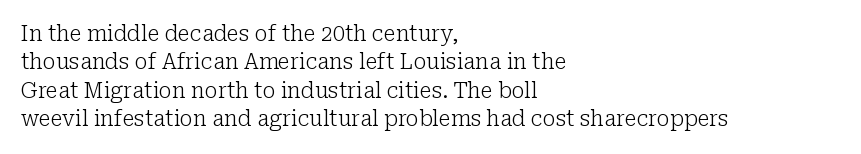
The image shows 21 px text type, upright; set left-aligned, normal line spacing (1.35x), normal letter spacing, not underlined.
